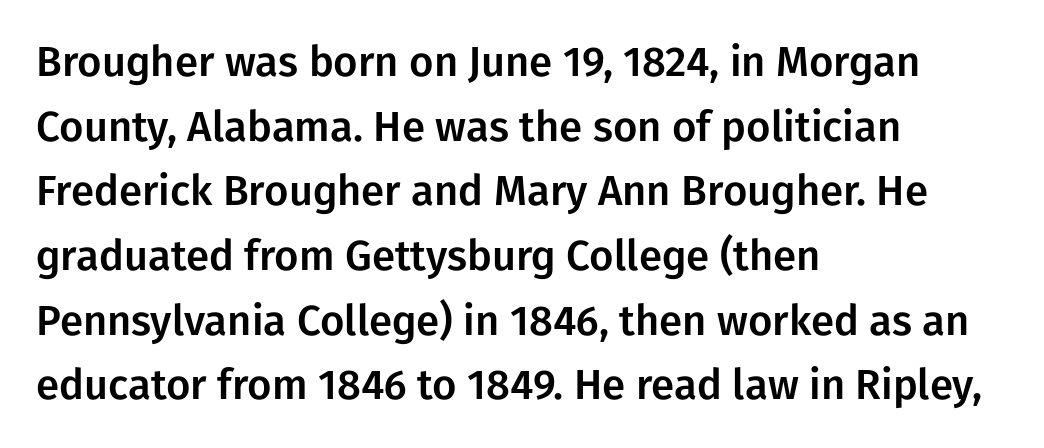
Q: Is the text italic (slanted)? A: No, it is upright.
Q: Is the typeface a serif or a sans-serif typeface? A: Sans-serif.
Q: Is the text underlined? A: No.
Q: How is the paragraph aligned? A: Left-aligned.
Q: Is the spacing between letters normal or unusually wide? A: Normal.
Q: Is the spacing between lines tight, normal or loose? A: Normal.
Q: Width (condensed, normal, or wide)? A: Normal.
Q: Stroke contrast? A: Low.
Q: x-height? A: Medium.
Q: Monospaced? A: No.
